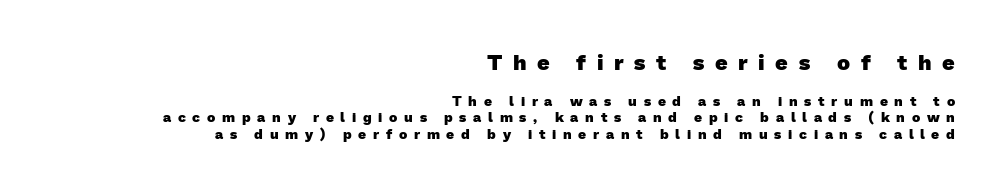
Bigger letters appear in the top chunk; the bottom chunk is reduced. Look at the stroke-to-counter ratio: heavy, a bold. Type without underlining. Alignment: flush right.
